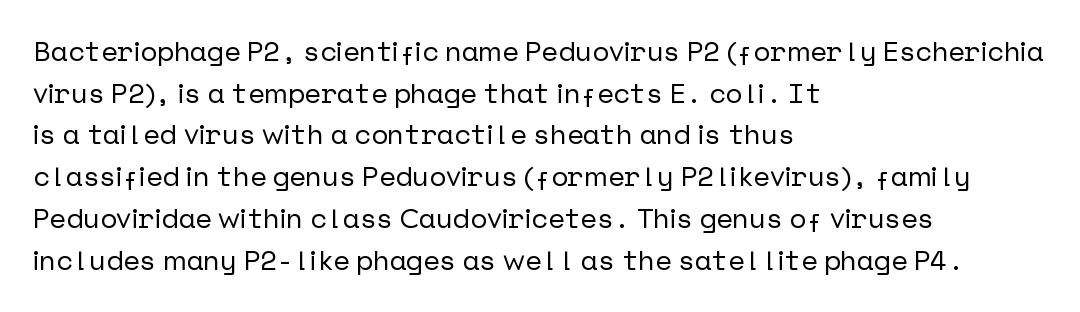
Q: Is the text italic (slanted)? A: No, it is upright.
Q: Is the typeface a serif or a sans-serif typeface? A: Sans-serif.
Q: Is the text underlined? A: No.
Q: How is the paragraph aligned? A: Left-aligned.
Q: Is the spacing between letters normal or unusually wide? A: Normal.
Q: Is the spacing between lines tight, normal or loose? A: Normal.
Q: Width (condensed, normal, or wide)? A: Normal.
Q: Stroke contrast? A: Low.
Q: x-height? A: Medium.
